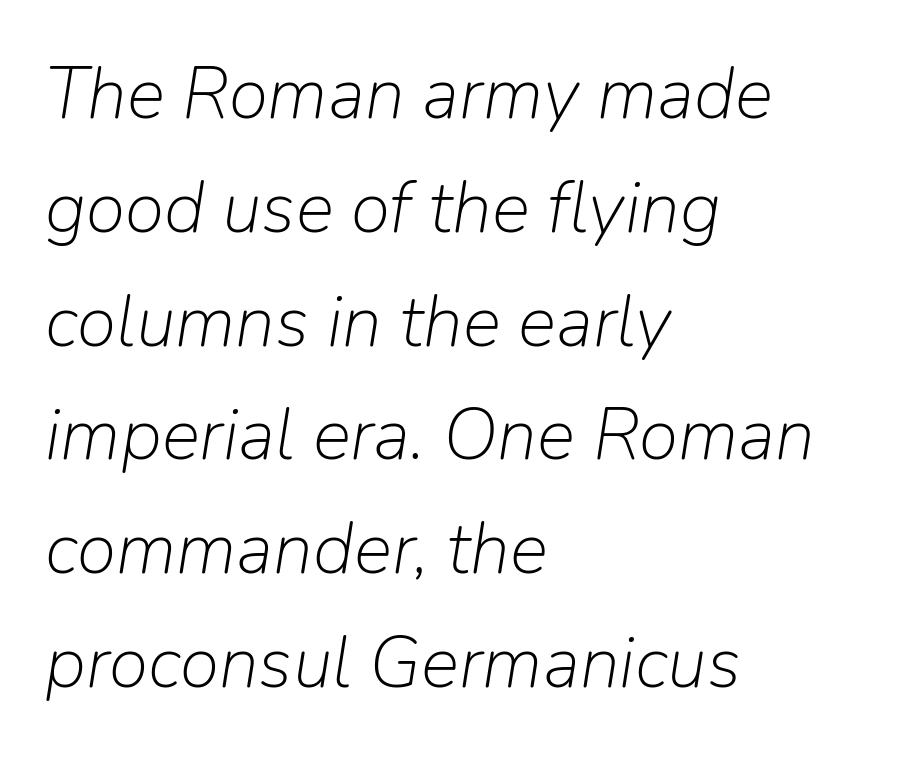
The rendering uses natural spacing where letterforms have individual widths. Check the space under the baseline: it is left empty. The letters sit at their default tracking, neither squeezed nor spread. Baseline-to-baseline distance is the conventional proportion of letter height. This is not heavy type; no bold has been used. A student would call this left alignment; a typographer would say flush left, rag right.
